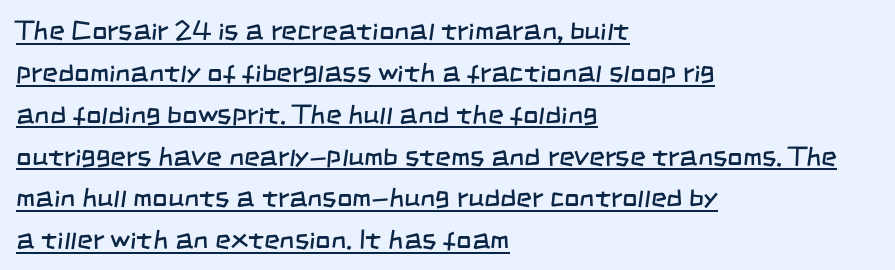
{"bold": "no", "underline": "yes", "align": "left", "line_spacing": "normal", "line_spacing_ratio": 1.55, "letter_spacing": "normal", "letter_spacing_em": 0.0, "glyph_px": 27}
